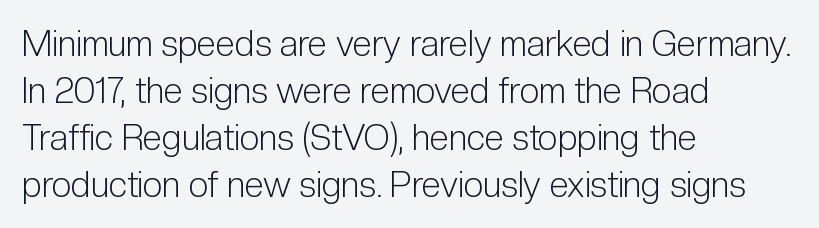
Q: Is the text bold? A: No.
Q: Is the text italic (slanted)? A: No, it is upright.
Q: Is the typeface a serif or a sans-serif typeface? A: Sans-serif.
Q: Is the text underlined? A: No.
Q: How is the paragraph aligned? A: Left-aligned.
Q: Is the spacing between letters normal or unusually wide? A: Normal.
Q: Is the spacing between lines tight, normal or loose? A: Normal.
Q: Width (condensed, normal, or wide)? A: Condensed.
Q: Stroke contrast? A: Low.
Q: x-height? A: Medium.
Q: Monospaced? A: No.
